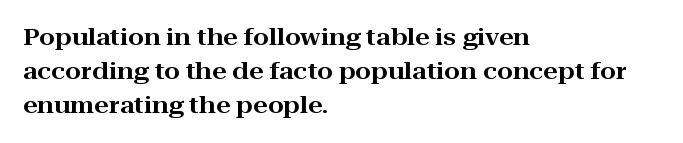
Clear beneath every line of the passage. Notice how descenders clear the ascenders below comfortably — that's standard leading. In terms of letterspacing, this is plain default setting. The lettering stays uniformly vertical, giving the passage a roman look. The lines in this sample share a left origin and differ only in where they stop.
